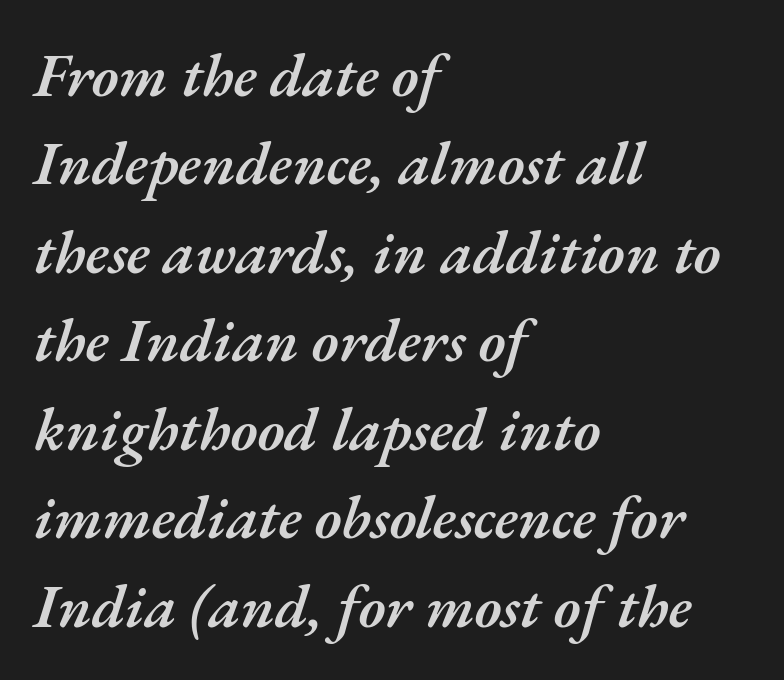
{"italic": "yes", "lean": "right", "slant_degrees": 17, "bold": "semi", "weight": "semibold", "width": "normal", "stroke_contrast": "medium", "x_height": "small", "monospaced": "no", "underline": "no", "align": "left", "line_spacing": "normal", "line_spacing_ratio": 1.45, "letter_spacing": "normal", "letter_spacing_em": 0.0, "glyph_px": 61}
